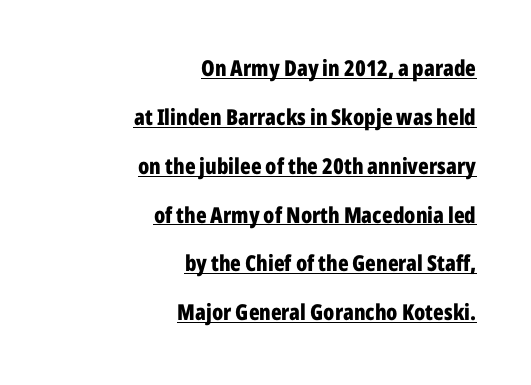
Q: Is the text bold? A: Yes.
Q: Is the text italic (slanted)? A: No, it is upright.
Q: Is the text underlined? A: Yes.
Q: How is the paragraph aligned? A: Right-aligned.
Q: Is the spacing between letters normal or unusually wide? A: Normal.
Q: Is the spacing between lines tight, normal or loose? A: Loose.
